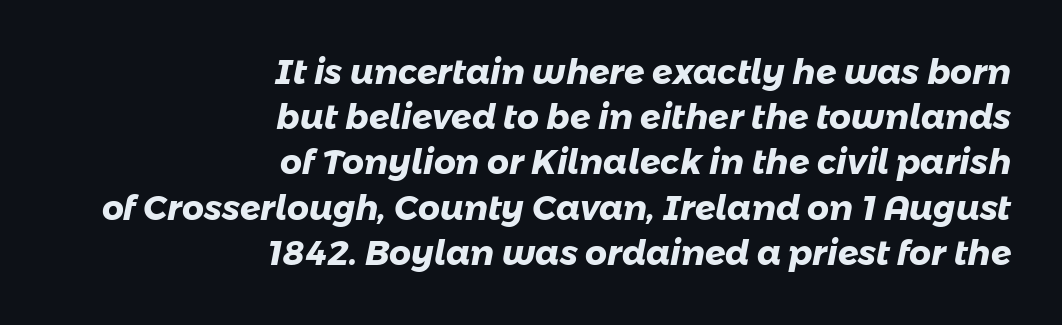
Characters follow at the spacing the type designer built in. The compositor pushed each line to the right boundary. Any mark beneath the type? The region is blank. Does the leading feel generous? No, just average.
